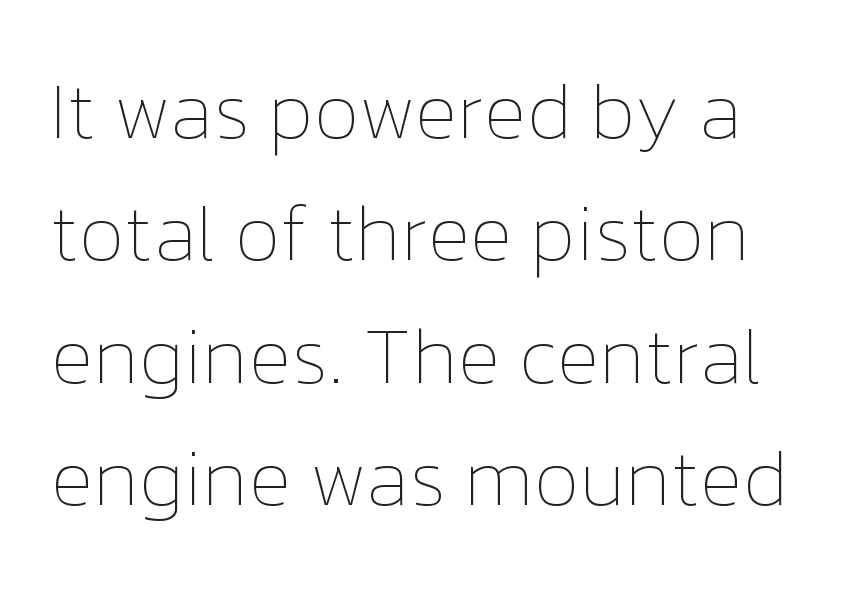
Q: Is the text bold? A: No.
Q: Is the text italic (slanted)? A: No, it is upright.
Q: Is the text underlined? A: No.
Q: Is the spacing between letters normal or unusually wide? A: Normal.
Q: Is the spacing between lines tight, normal or loose? A: Normal.
Q: Width (condensed, normal, or wide)? A: Normal.
Q: Stroke contrast? A: Low.
Q: x-height? A: Medium.
Q: Monospaced? A: No.
